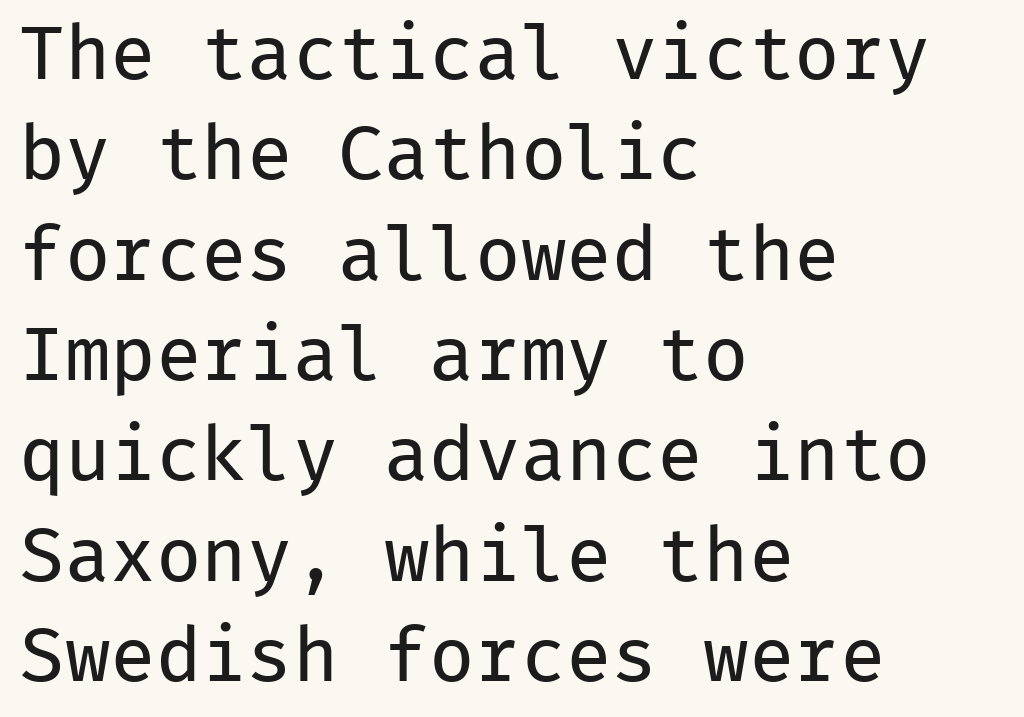
The image shows 76 px regular-weight sans-serif type, upright, monospaced; set left-aligned, normal line spacing (1.32x), normal letter spacing, not underlined; low stroke contrast and a medium x-height.
